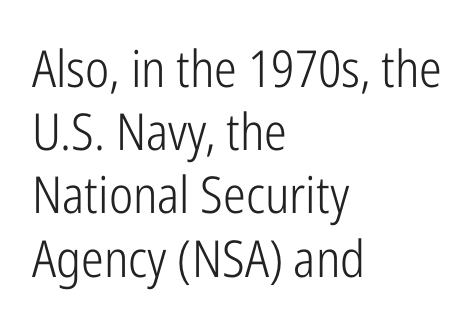
The specimen omits any rule beneath the text block's lines. Quick note: not italic, upright. Ink coverage per letter is moderate at most. Varying glyph widths throughout — classic text-font behaviour. Words appear dense and cohesive because spacing is normal.
